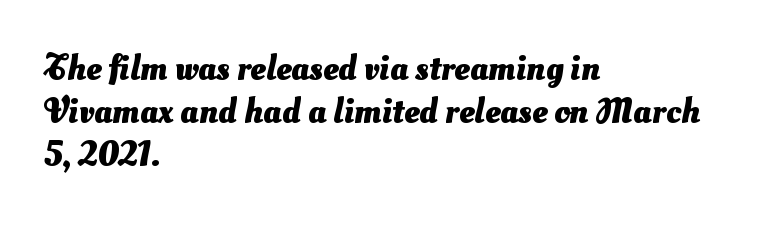
{"serif": "no", "bold": "yes", "weight": "heavy", "width": "normal", "stroke_contrast": "medium", "x_height": "small", "monospaced": "no", "underline": "no", "align": "left", "line_spacing_ratio": 1.23, "letter_spacing": "normal", "letter_spacing_em": 0.0, "glyph_px": 35}
